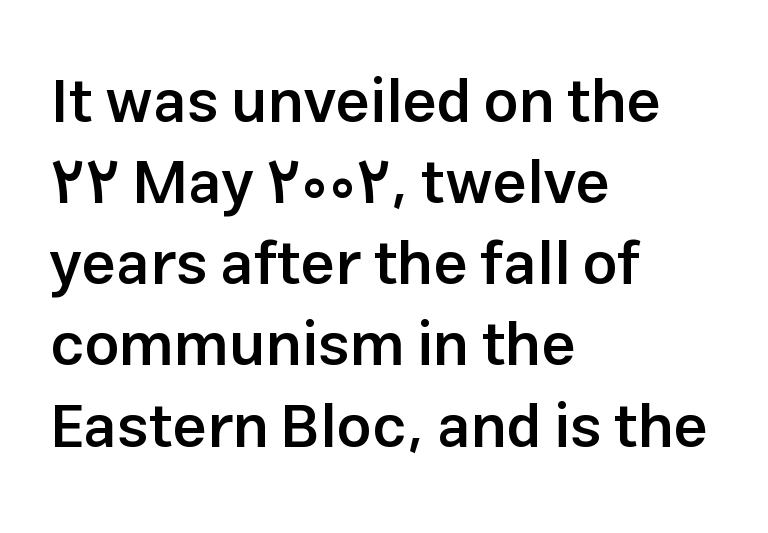
The passage shown is not underscored anywhere. The space between consecutive lines is moderate. The typography opts for an upright posture over an oblique one. The font is running at a semibold setting, under full bold. Standard letterfit; no display-style spreading of the glyphs. You could not count columns in this text — the font is proportionally spaced.
